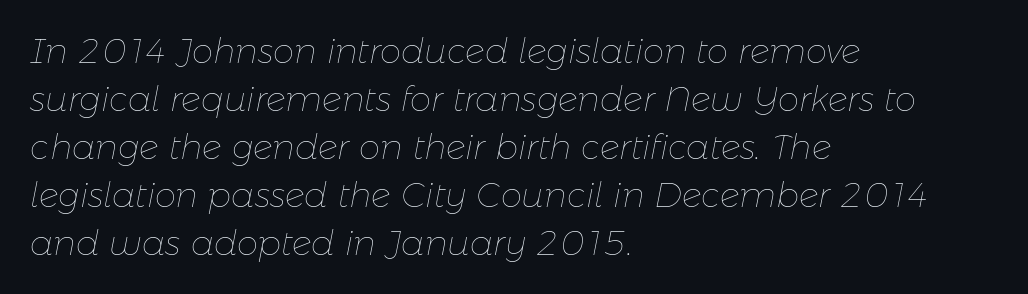
Q: Is the text bold? A: No.
Q: Is the text italic (slanted)? A: Yes, it leans right by about 11 degrees.
Q: Is the text underlined? A: No.
Q: How is the paragraph aligned? A: Left-aligned.
Q: Is the spacing between letters normal or unusually wide? A: Normal.
Q: Is the spacing between lines tight, normal or loose? A: Normal.
Q: Width (condensed, normal, or wide)? A: Normal.
Q: Stroke contrast? A: Low.
Q: x-height? A: Medium.
Q: Monospaced? A: No.
